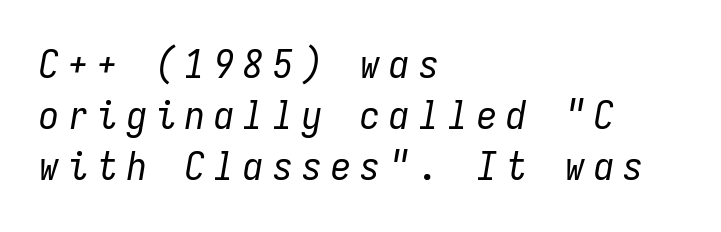
Q: Is the text bold? A: No.
Q: Is the text italic (slanted)? A: Yes, it leans right by about 9 degrees.
Q: Is the text underlined? A: No.
Q: How is the paragraph aligned? A: Left-aligned.
Q: Is the spacing between letters normal or unusually wide? A: Unusually wide.
Q: Is the spacing between lines tight, normal or loose? A: Normal.
Q: Width (condensed, normal, or wide)? A: Condensed.
Q: Stroke contrast? A: Low.
Q: x-height? A: Medium.
Q: Monospaced? A: Yes.
